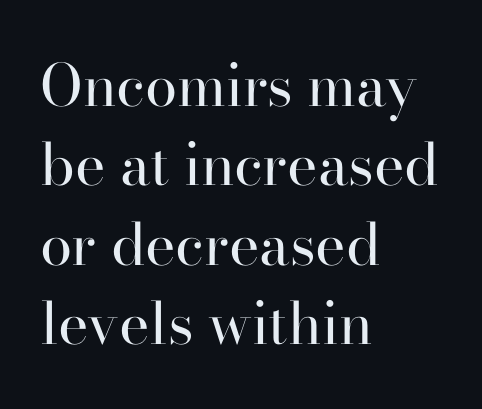
Q: Is the text bold? A: No.
Q: Is the text italic (slanted)? A: No, it is upright.
Q: Is the typeface a serif or a sans-serif typeface? A: Serif.
Q: Is the text underlined? A: No.
Q: How is the paragraph aligned? A: Left-aligned.
Q: Is the spacing between letters normal or unusually wide? A: Normal.
Q: Is the spacing between lines tight, normal or loose? A: Normal.
Q: Width (condensed, normal, or wide)? A: Normal.
Q: Stroke contrast? A: High.
Q: x-height? A: Small.
Q: Monospaced? A: No.
